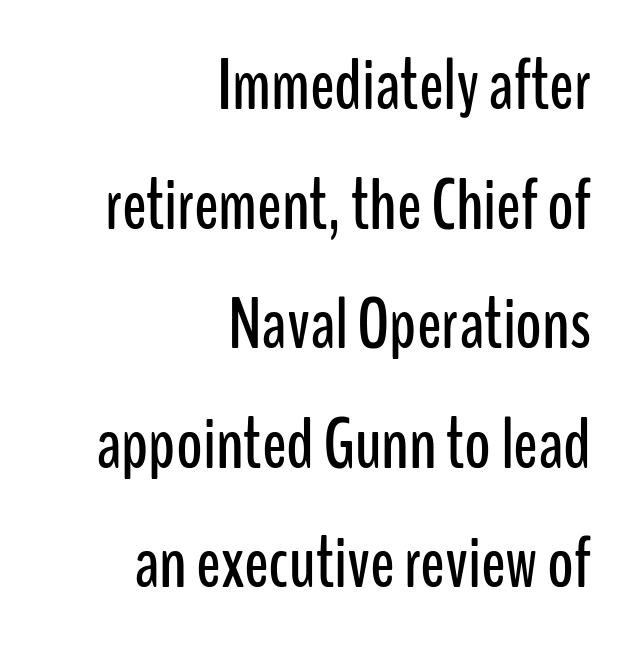
{"serif": "no", "italic": "no", "width": "condensed", "stroke_contrast": "low", "x_height": "medium", "monospaced": "no", "underline": "no", "align": "right", "line_spacing": "normal", "line_spacing_ratio": 1.66, "letter_spacing": "normal", "letter_spacing_em": 0.0, "glyph_px": 72}
